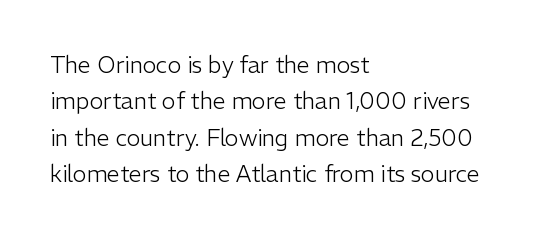
Q: Is the text bold? A: No.
Q: Is the text italic (slanted)? A: No, it is upright.
Q: Is the text underlined? A: No.
Q: How is the paragraph aligned? A: Left-aligned.
Q: Is the spacing between letters normal or unusually wide? A: Normal.
Q: Is the spacing between lines tight, normal or loose? A: Normal.
